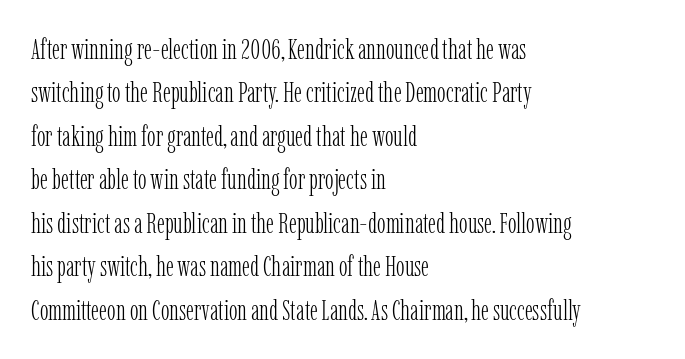
The image shows 29 px light, condensed serif type, upright; set left-aligned, normal line spacing (1.5x), normal letter spacing, not underlined; low stroke contrast and a medium x-height.
